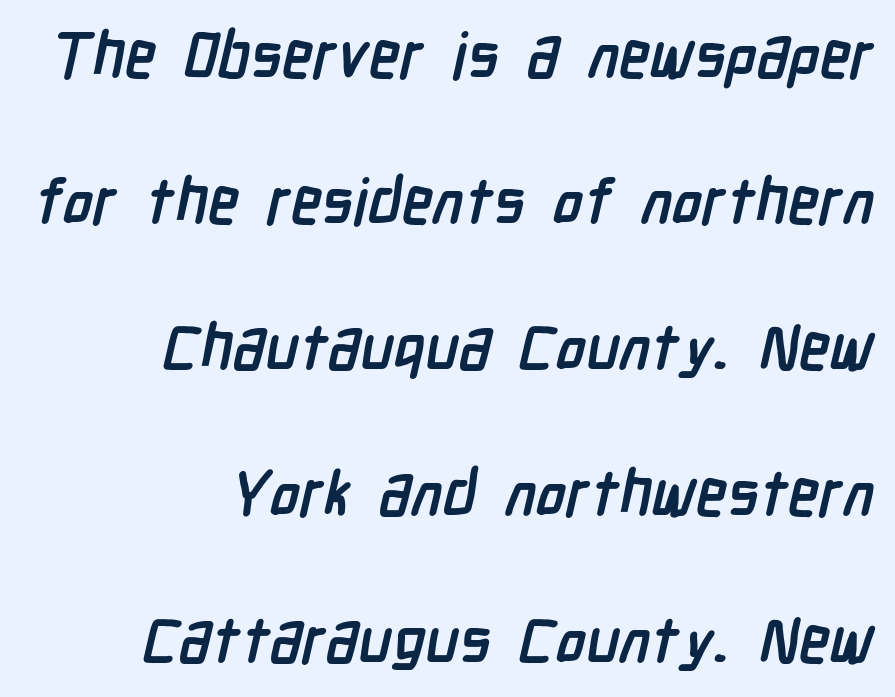
You can tell from the bare stems that sans-serif type was used. The rendering uses natural spacing where letterforms have individual widths. Interline gaps are noticeably wide in this sample. Reading down the block, your eye finds every line finishing at a fixed right position. The font is running at its bold setting. Caption: standard tracking, unaltered.
